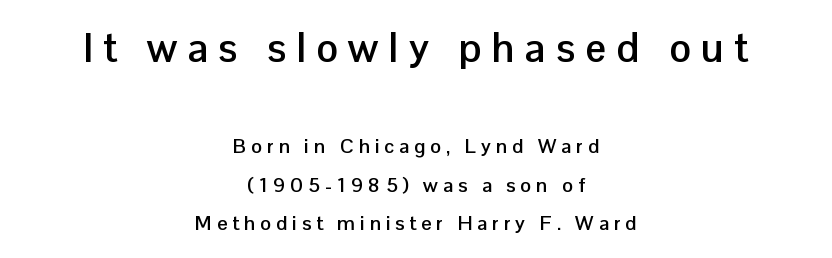
Substantial extra tracking has been applied to these lines. Regarding leading, the lines here are spaced well apart. Neither beginnings nor endings align; midpoints do. Font category for this specimen: sans-serif. A typesetter would mark this as roman, not italic.
